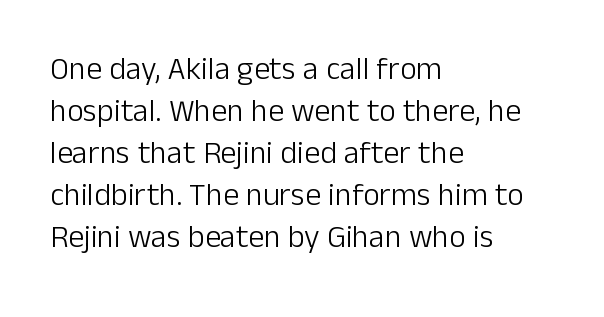
The letters stand straight up with perfectly vertical stems. The typesetter chose a ragged-right arrangement here. Each letter's strokes conclude bluntly, with no projecting serifs. Descenders are the only things crossing below the line.
